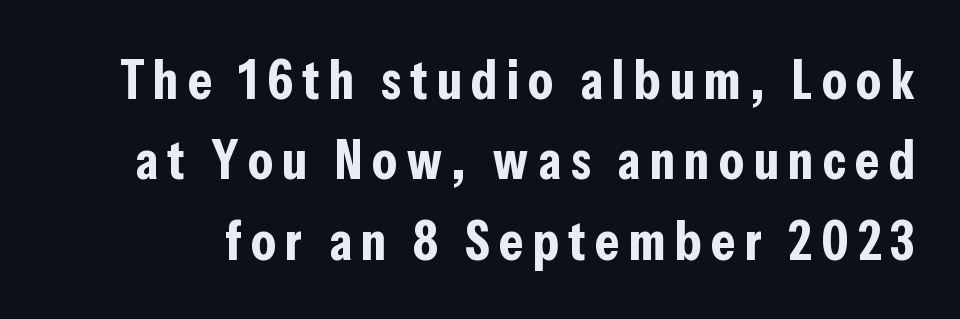
Q: Is the text bold? A: Yes.
Q: Is the text italic (slanted)? A: No, it is upright.
Q: Is the typeface a serif or a sans-serif typeface? A: Sans-serif.
Q: Is the text underlined? A: No.
Q: Is the spacing between lines tight, normal or loose? A: Normal.
Q: Width (condensed, normal, or wide)? A: Condensed.
Q: Stroke contrast? A: Low.
Q: x-height? A: Medium.
Q: Monospaced? A: No.
